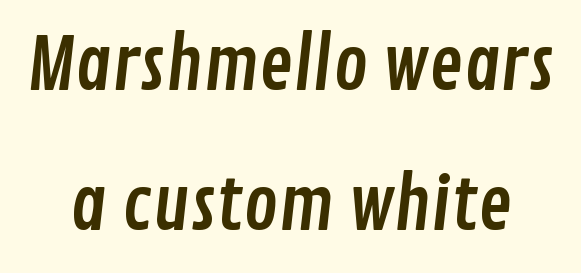
The tracking reads as untouched default to a designer's eye. The type family on display is of the sans-serif kind. The line-height multiplier appears high, well above default. The rendering uses natural spacing where letterforms have individual widths.
